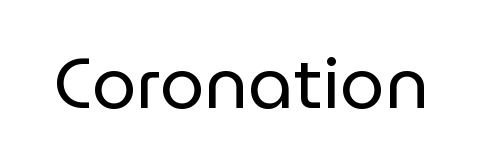
Proportional: the letters do not fall into vertical columns. The passage shown is not bold in any degree. Examine the stroke ends and you'll find no serifs. Each row of text sits above clean, open space. No extra tracking has been applied to these lines. In terms of posture, this sample is upright.
